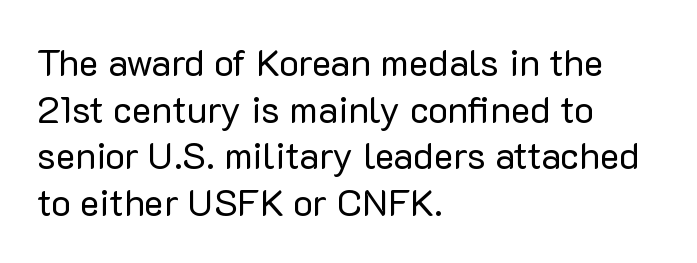
The image shows 37 px regular-weight sans-serif type, upright; set left-aligned, normal line spacing (1.26x), normal letter spacing, not underlined; low stroke contrast and a medium x-height.
